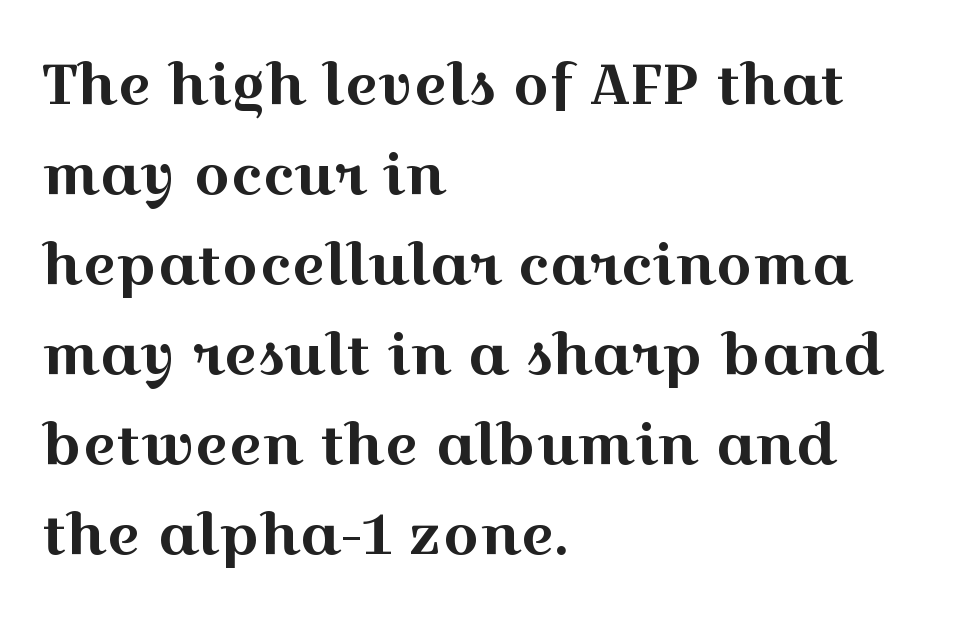
Successive baselines arrive at the customary interval. Plain, unruled lines of type. Each letter's strokes conclude with small projecting serifs. The paragraph shown leans on its left margin. The lettering stays uniformly vertical, giving the passage a roman look. These lines are rendered in a variable-pitch font.
